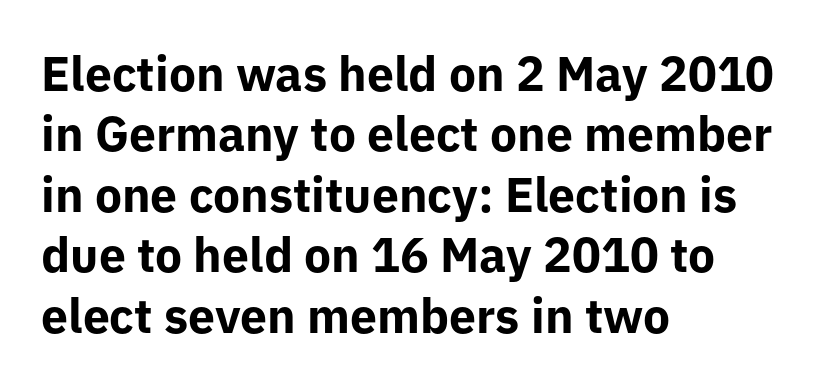
{"serif": "no", "italic": "no", "bold": "yes", "weight": "bold", "width": "normal", "stroke_contrast": "low", "x_height": "medium", "monospaced": "no", "underline": "no", "align": "left", "line_spacing": "normal", "line_spacing_ratio": 1.26, "letter_spacing": "normal", "letter_spacing_em": 0.0, "glyph_px": 48}
